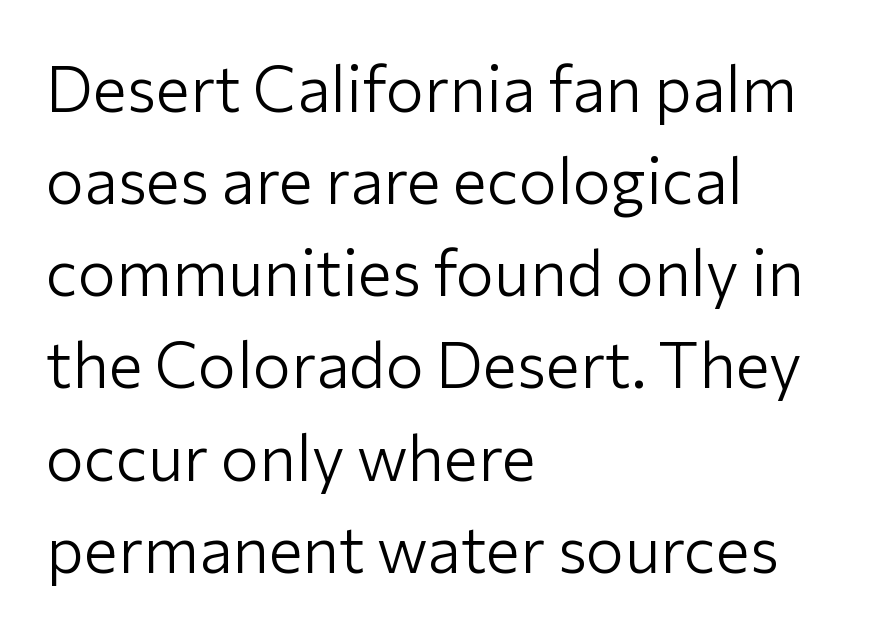
{"serif": "no", "italic": "no", "bold": "no", "weight": "light", "width": "normal", "stroke_contrast": "low", "x_height": "medium", "monospaced": "no", "underline": "no", "align": "left", "line_spacing": "normal", "line_spacing_ratio": 1.44, "letter_spacing": "normal", "letter_spacing_em": 0.0, "glyph_px": 64}
